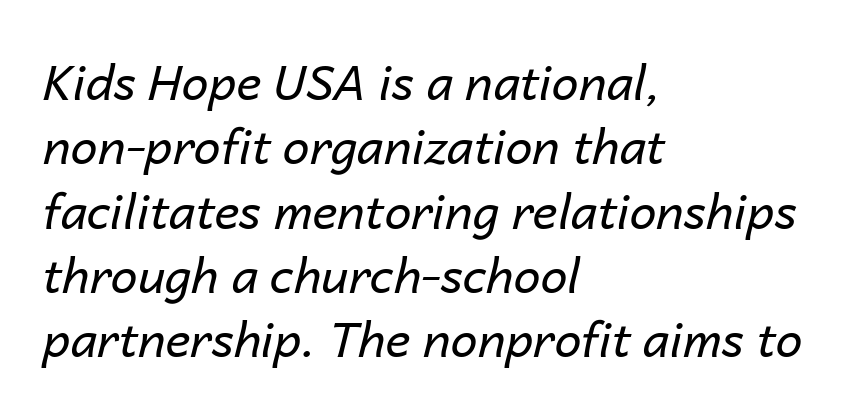
The image shows 48 px regular-weight type, italic (leaning right); set left-aligned, normal line spacing (1.34x), normal letter spacing, not underlined; low stroke contrast and a medium x-height.
